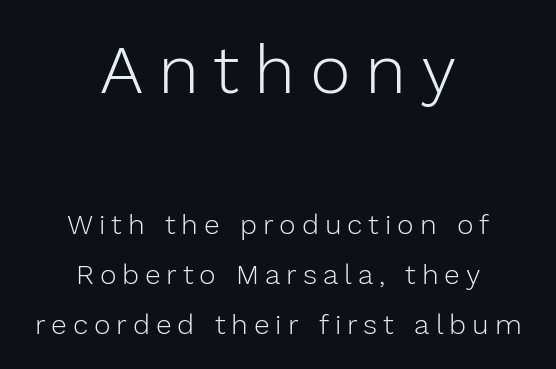
Q: Is the text bold? A: No.
Q: Is the text italic (slanted)? A: No, it is upright.
Q: Is the typeface a serif or a sans-serif typeface? A: Sans-serif.
Q: Is the text underlined? A: No.
Q: How is the paragraph aligned? A: Centered.
Q: Is the spacing between letters normal or unusually wide? A: Unusually wide.
Q: Which block of text is set in a larger size, the first (top) or the second (bottom)? A: The first (top) one.
Q: Width (condensed, normal, or wide)? A: Normal.
Q: Stroke contrast? A: Low.
Q: x-height? A: Medium.
Q: Monospaced? A: No.
